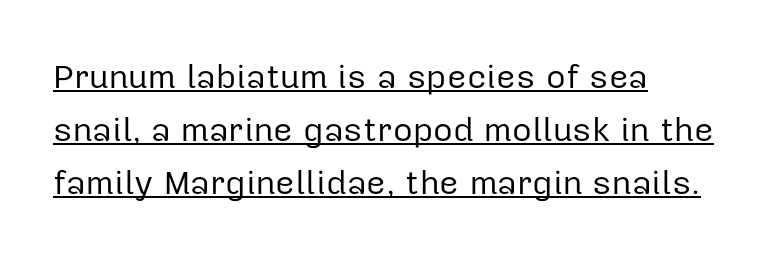
Q: Is the text bold? A: No.
Q: Is the text italic (slanted)? A: No, it is upright.
Q: Is the typeface a serif or a sans-serif typeface? A: Sans-serif.
Q: Is the text underlined? A: Yes.
Q: How is the paragraph aligned? A: Left-aligned.
Q: Is the spacing between letters normal or unusually wide? A: Normal.
Q: Is the spacing between lines tight, normal or loose? A: Normal.
Q: Width (condensed, normal, or wide)? A: Normal.
Q: Stroke contrast? A: Low.
Q: x-height? A: Medium.
Q: Monospaced? A: No.
